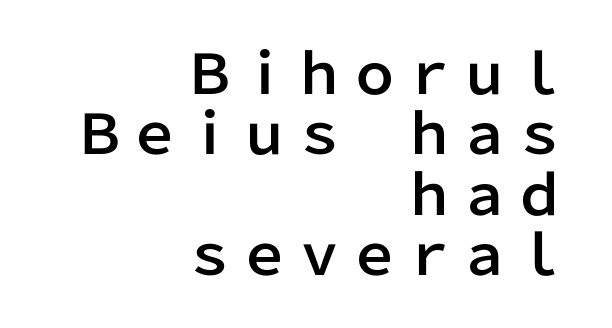
{"serif": "no", "italic": "no", "width": "normal", "stroke_contrast": "low", "x_height": "medium", "monospaced": "no", "underline": "no", "align": "right", "line_spacing": "tight", "line_spacing_ratio": 1.1, "letter_spacing": "normal", "letter_spacing_em": 0.0, "glyph_px": 55}
